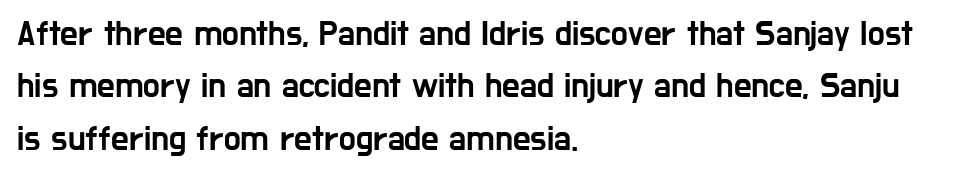
The image shows 35 px condensed sans-serif type, upright; set left-aligned, normal line spacing (1.5x), normal letter spacing, not underlined; low stroke contrast and a medium x-height.
